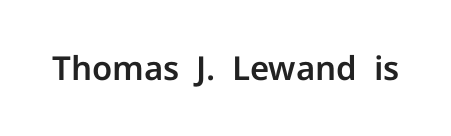
The image shows 33 px sans-serif type, upright; set normal letter spacing, not underlined; low stroke contrast and a medium x-height.
